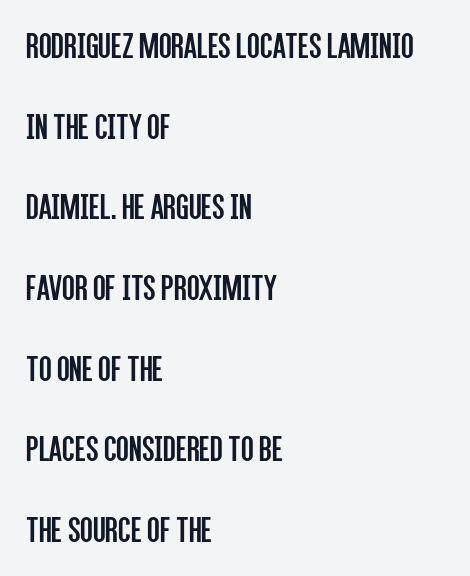
The image shows 37 px regular-weight, condensed sans-serif type, upright; set left-aligned, loose line spacing (2.18x), normal letter spacing, not underlined; low stroke contrast and a large x-height.
